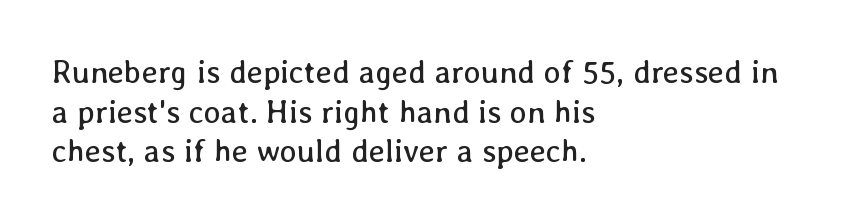
The image shows 32 px regular-weight type, upright; set left-aligned, line spacing 1.24x, normal letter spacing, not underlined; low stroke contrast and a medium x-height.
